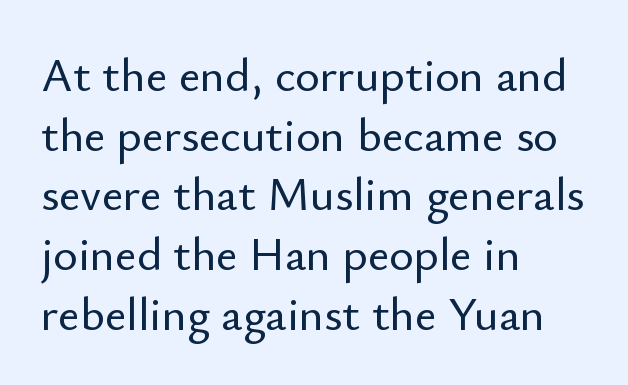
Left-aligned paragraph, ragged on the right. The face used here is proportionally spaced, like ordinary book or web type. Beneath every word, the page is bare. This is the regular roman posture of the typeface.
